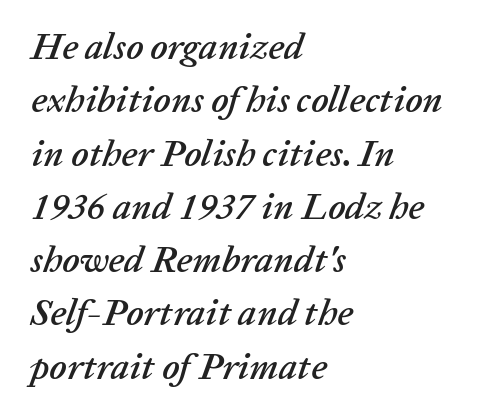
Q: Is the text italic (slanted)? A: Yes, it leans right by about 20 degrees.
Q: Is the text underlined? A: No.
Q: How is the paragraph aligned? A: Left-aligned.
Q: Is the spacing between letters normal or unusually wide? A: Normal.
Q: Is the spacing between lines tight, normal or loose? A: Normal.
Q: Width (condensed, normal, or wide)? A: Normal.
Q: Stroke contrast? A: Low.
Q: x-height? A: Medium.
Q: Monospaced? A: No.
